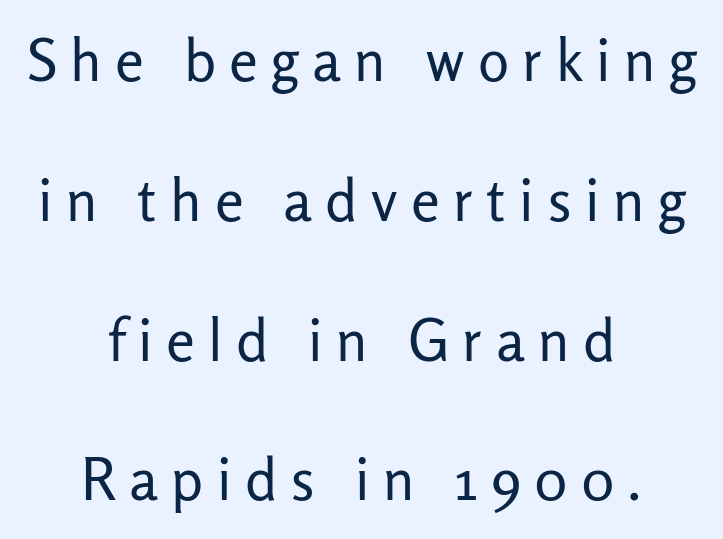
Q: Is the text bold? A: No.
Q: Is the text italic (slanted)? A: No, it is upright.
Q: Is the typeface a serif or a sans-serif typeface? A: Sans-serif.
Q: Is the text underlined? A: No.
Q: How is the paragraph aligned? A: Centered.
Q: Is the spacing between letters normal or unusually wide? A: Unusually wide.
Q: Is the spacing between lines tight, normal or loose? A: Loose.
Q: Width (condensed, normal, or wide)? A: Normal.
Q: Stroke contrast? A: Low.
Q: x-height? A: Medium.
Q: Monospaced? A: No.
